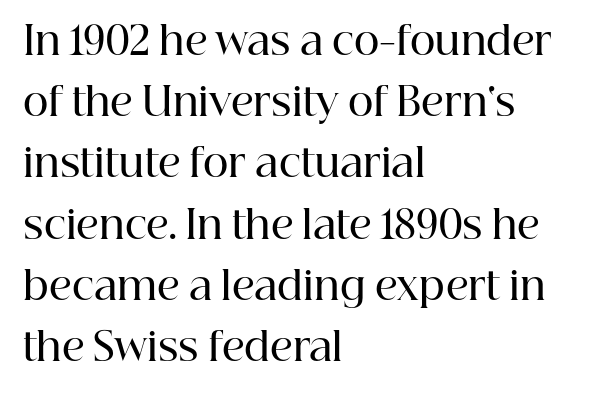
The image shows 39 px semibold serif type, upright; set left-aligned, normal line spacing (1.57x), normal letter spacing, not underlined; high stroke contrast and a medium x-height.
